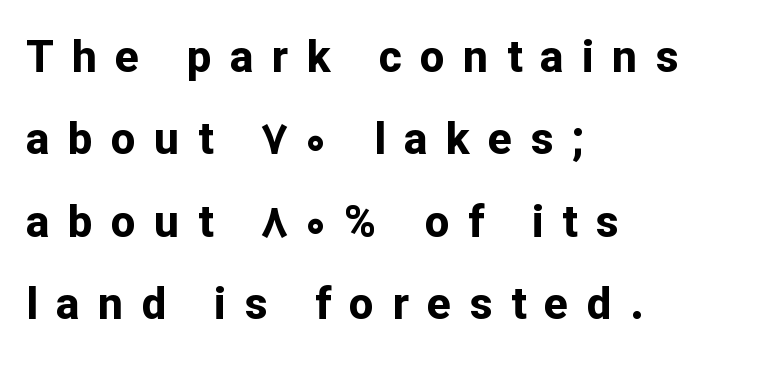
The image shows 44 px bold sans-serif type, upright; set left-aligned, line spacing 1.87x, unusually wide letter spacing (+0.42 em), not underlined; low stroke contrast and a medium x-height.
